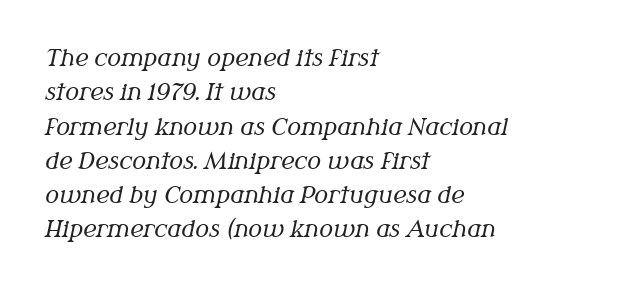
The image shows 23 px text type, italic (leaning right); set left-aligned, normal line spacing (1.49x), normal letter spacing, not underlined.
